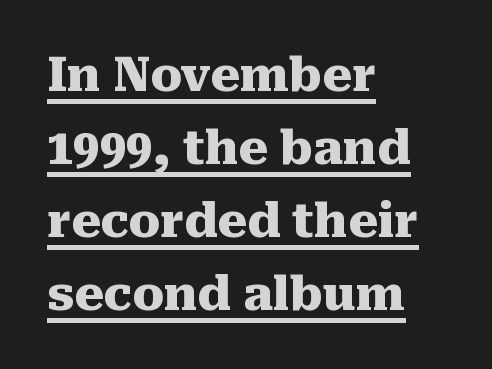
Look at the stroke-to-counter ratio: heavy, a bold. The string is rendered with underlining switched on. The text was rendered using a seriffed face with decorative stroke endings. No extra tracking has been applied to these lines. What's the leading like? Ordinary, nothing unusual. Rendered with straight, roman letterforms.
